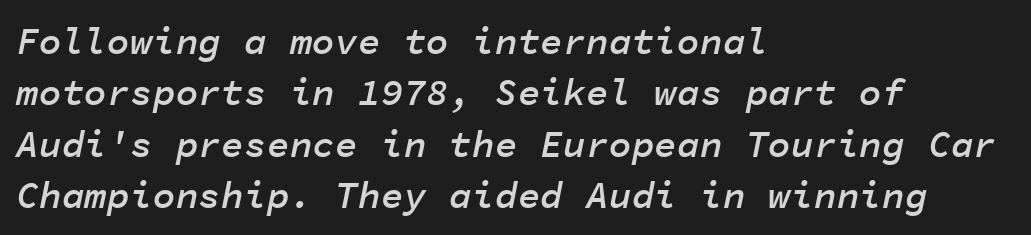
Q: Is the text bold? A: Semi-bold.
Q: Is the text italic (slanted)? A: Yes, it leans right by about 11 degrees.
Q: Is the text underlined? A: No.
Q: How is the paragraph aligned? A: Left-aligned.
Q: Is the spacing between letters normal or unusually wide? A: Normal.
Q: Is the spacing between lines tight, normal or loose? A: Normal.
Q: Width (condensed, normal, or wide)? A: Normal.
Q: Stroke contrast? A: Low.
Q: x-height? A: Medium.
Q: Monospaced? A: Yes.
